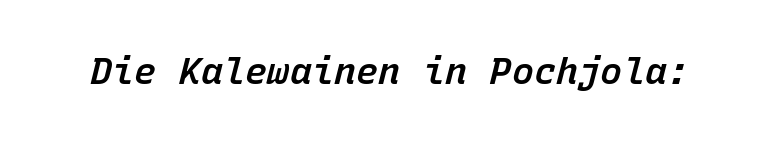
{"italic": "yes", "lean": "right", "slant_degrees": 15, "bold": "semi", "weight": "semibold", "width": "normal", "stroke_contrast": "low", "x_height": "medium", "monospaced": "yes", "underline": "no", "letter_spacing": "normal", "letter_spacing_em": 0.0, "glyph_px": 37}
